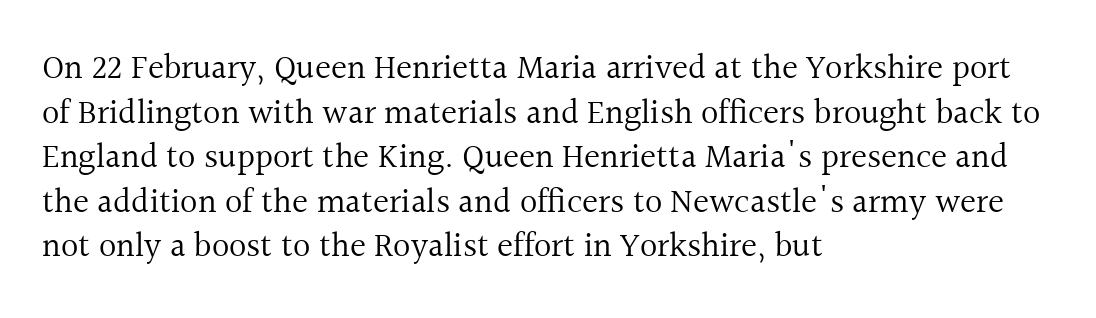
The image shows 34 px regular-weight serif type, upright; set left-aligned, normal line spacing (1.31x), normal letter spacing, not underlined; a medium x-height.
